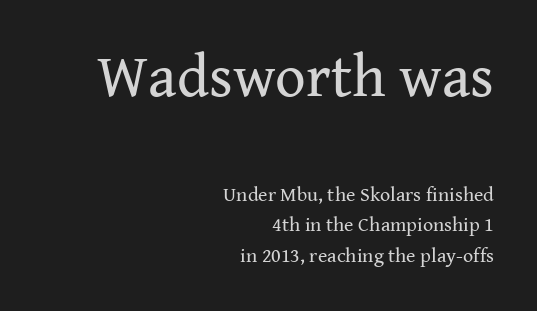
{"serif": "yes", "italic": "no", "bold": "no", "weight": "regular", "width": "normal", "stroke_contrast": "medium", "x_height": "medium", "monospaced": "no", "underline": "no", "align": "right", "line_spacing": "normal", "line_spacing_ratio": 1.53, "letter_spacing": "normal", "letter_spacing_em": 0.0, "larger_block": "first", "size_ratio": 3.0, "glyph_px": 60}
